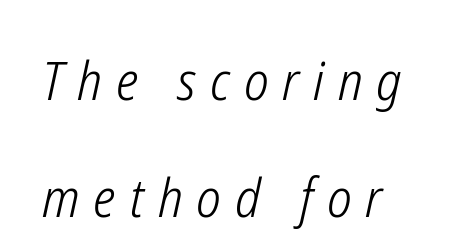
Q: Is the text bold? A: No.
Q: Is the text italic (slanted)? A: Yes, it leans right by about 12 degrees.
Q: Is the text underlined? A: No.
Q: How is the paragraph aligned? A: Left-aligned.
Q: Is the spacing between letters normal or unusually wide? A: Unusually wide.
Q: Is the spacing between lines tight, normal or loose? A: Loose.
Q: Width (condensed, normal, or wide)? A: Condensed.
Q: Stroke contrast? A: Low.
Q: x-height? A: Medium.
Q: Monospaced? A: No.
